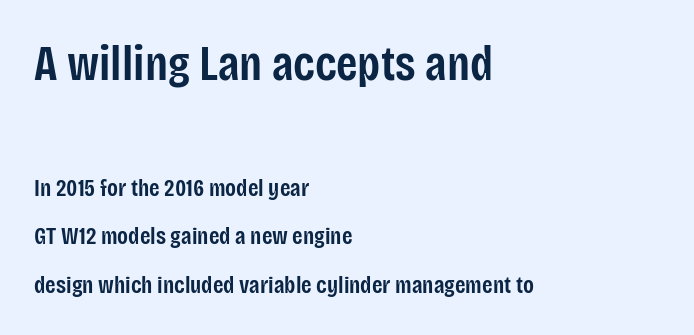
The image shows 49 px semibold, condensed sans-serif type, upright; set left-aligned, loose line spacing (2.03x), normal letter spacing, not underlined; the first (top) block is 2.04x larger; low stroke contrast and a large x-height.
